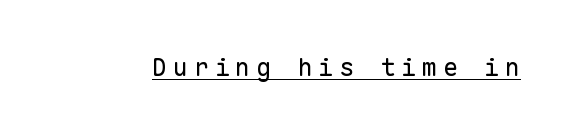
Q: Is the text bold? A: No.
Q: Is the text italic (slanted)? A: No, it is upright.
Q: Is the text underlined? A: Yes.
Q: Is the spacing between letters normal or unusually wide? A: Unusually wide.
